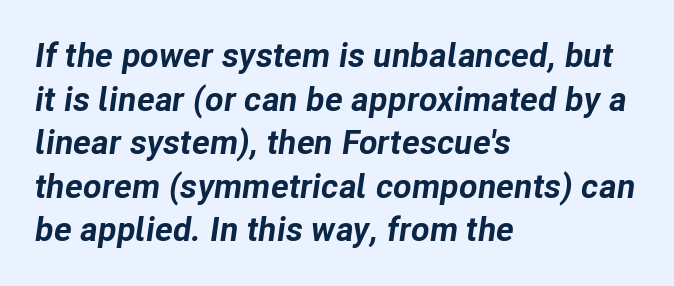
The letters sit at their default tracking, neither squeezed nor spread. Proportional: the letters do not fall into vertical columns. One-word summary of the alignment: left. Nobody drew a line under any word here. Notice how the stems are inclined rather than vertical — that's the hallmark of italics.
